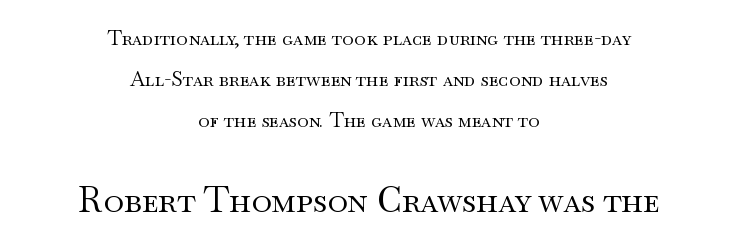
The image shows 35 px regular-weight, wide serif type, upright; set centered, loose line spacing (2.06x), normal letter spacing, not underlined; the second (bottom) block is 1.75x larger; medium stroke contrast and a small x-height.
